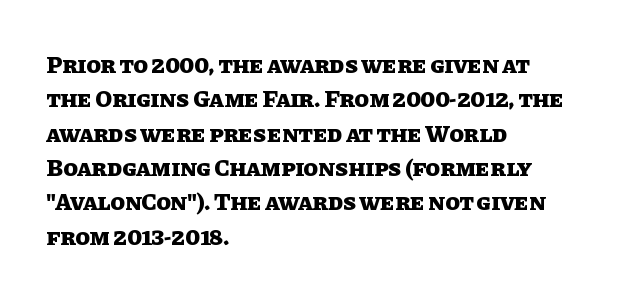
The passage shown is emphatically bold. The space directly below the letters is spotless. Italic? Not at all — the glyphs are vertical. The block of text has a typical density, with ordinary space between rows.
